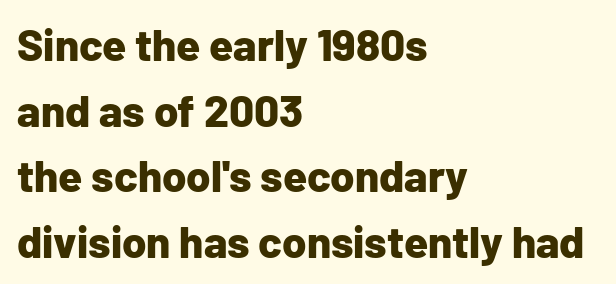
Q: Is the text bold? A: Yes.
Q: Is the text italic (slanted)? A: No, it is upright.
Q: Is the typeface a serif or a sans-serif typeface? A: Sans-serif.
Q: Is the text underlined? A: No.
Q: How is the paragraph aligned? A: Left-aligned.
Q: Is the spacing between letters normal or unusually wide? A: Normal.
Q: Is the spacing between lines tight, normal or loose? A: Normal.
Q: Width (condensed, normal, or wide)? A: Normal.
Q: Stroke contrast? A: Low.
Q: x-height? A: Medium.
Q: Monospaced? A: No.
